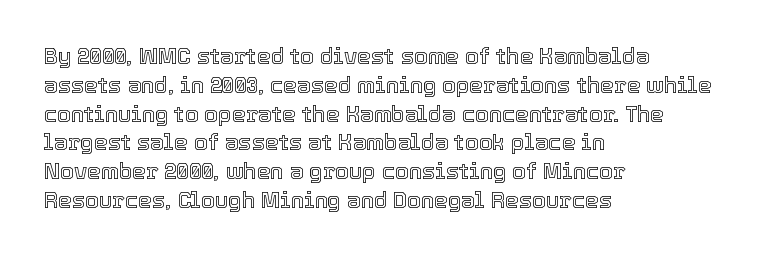
Q: Is the text italic (slanted)? A: No, it is upright.
Q: Is the text underlined? A: No.
Q: How is the paragraph aligned? A: Left-aligned.
Q: Is the spacing between letters normal or unusually wide? A: Normal.
Q: Is the spacing between lines tight, normal or loose? A: Normal.
